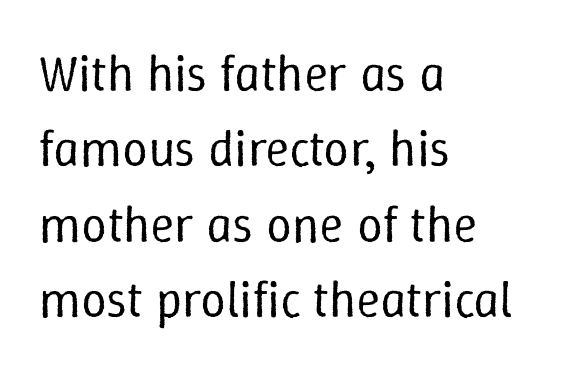
{"italic": "no", "bold": "no", "weight": "regular", "width": "normal", "stroke_contrast": "low", "x_height": "medium", "monospaced": "no", "underline": "no", "align": "left", "line_spacing": "normal", "line_spacing_ratio": 1.48, "letter_spacing": "normal", "letter_spacing_em": 0.0, "glyph_px": 51}
